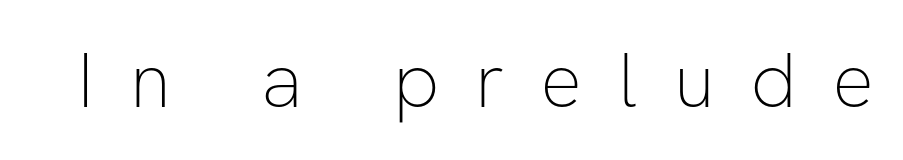
{"serif": "no", "italic": "no", "bold": "no", "weight": "thin", "width": "normal", "stroke_contrast": "low", "x_height": "medium", "monospaced": "no", "underline": "no", "letter_spacing": "wide", "letter_spacing_em": 0.45, "glyph_px": 78}
